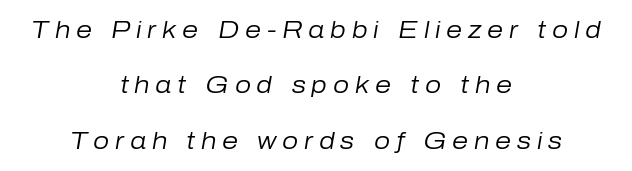
The rendering applies a slant to the glyphs. Whoever set this chose breathing room over compactness in the vertical rhythm. Both edges are ragged and mirror each other, which tells us the setting is centered. You could only call the tracking loose — the letters float apart.
